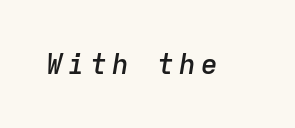
Q: Is the text bold? A: Semi-bold.
Q: Is the text italic (slanted)? A: Yes, it leans right by about 9 degrees.
Q: Is the text underlined? A: No.
Q: Width (condensed, normal, or wide)? A: Normal.
Q: Stroke contrast? A: Low.
Q: x-height? A: Medium.
Q: Monospaced? A: Yes.
